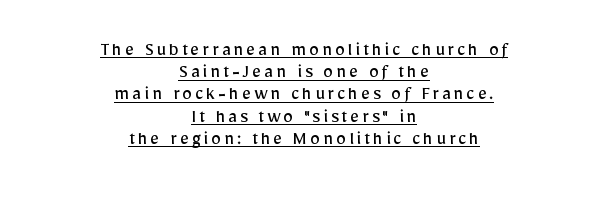
The image shows 20 px text type, upright; set centered, tight line spacing (1.11x), underlined.
